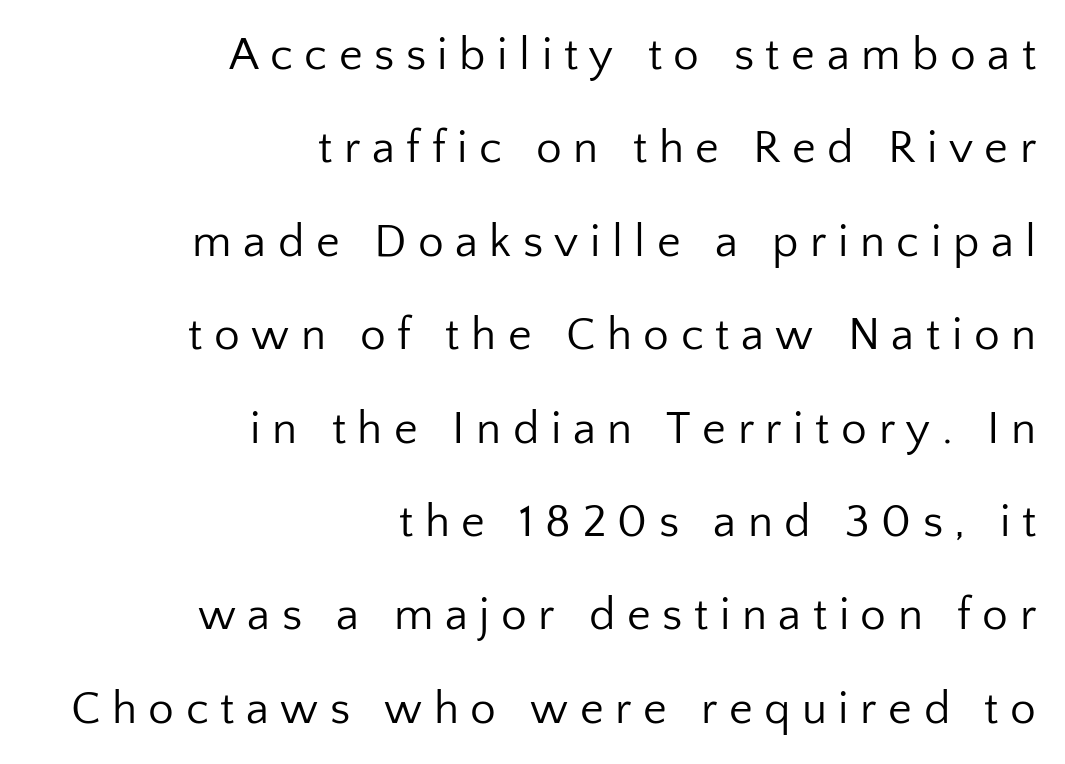
Glyph-to-glyph distance is far greater than everyday printed text. Every stem runs plumb, perpendicular to the baseline. Is this a heavy cut? Hardly; it is regular or lighter. A typesetter would call this proportional, since set widths differ per character. Words float on clear page, feet unadorned.
